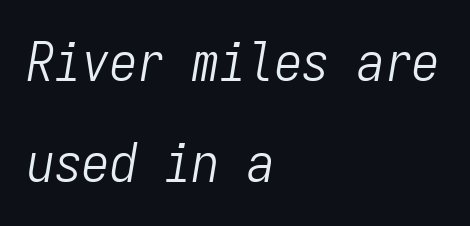
The image shows 55 px light, condensed type, italic (leaning right), monospaced; set left-aligned, line spacing 1.84x, normal letter spacing, not underlined; low stroke contrast and a medium x-height.
